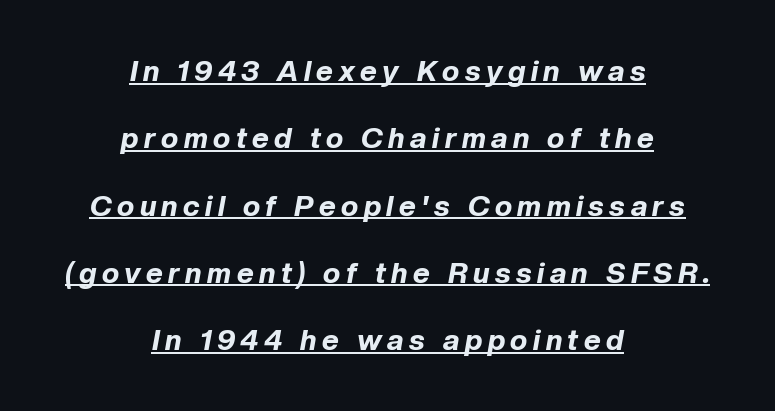
The image shows 29 px bold type, italic (leaning right); set centered, loose line spacing (2.32x), underlined; low stroke contrast and a medium x-height.
